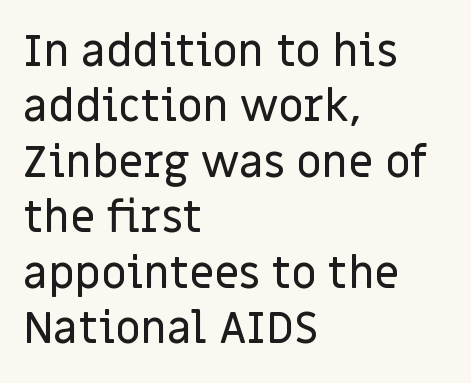
The image shows 44 px sans-serif type, upright; set left-aligned, normal line spacing (1.26x), normal letter spacing, not underlined; low stroke contrast and a large x-height.
